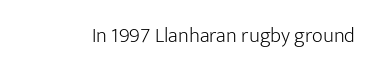
{"italic": "no", "bold": "no", "underline": "no", "letter_spacing": "normal", "letter_spacing_em": 0.0, "glyph_px": 21}
